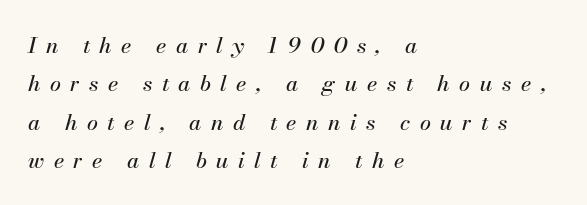
The image shows 22 px text type, italic (leaning right); set left-aligned, line spacing 1.74x, unusually wide letter spacing (+0.43 em), not underlined.
